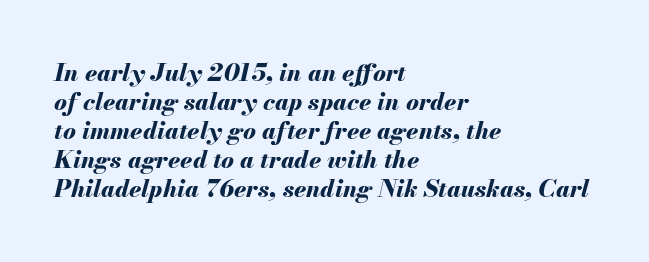
Every row of glyphs begins at an identical x-position on the left. The letters sit at their default tracking, neither squeezed nor spread. Emphasis-style slanted type is in use. Look at the stroke-to-counter ratio: heavy, a bold. The specimen omits any rule beneath the text block's lines.
